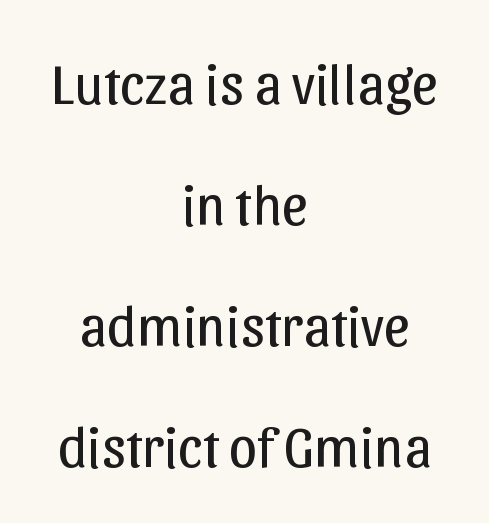
The image shows 57 px regular-weight sans-serif type, upright; set centered, loose line spacing (2.12x), normal letter spacing, not underlined; low stroke contrast and a medium x-height.
